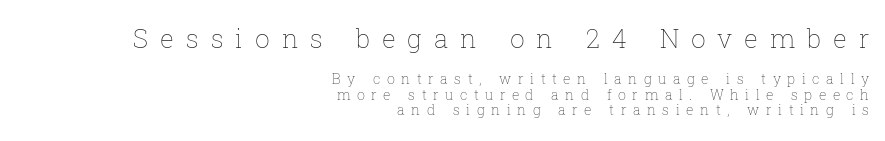
In terms of leading, this rendering errs on the cramped side. Posture: vertical. This sample uses expanded letter spacing, leaving extra air between glyphs. These lines are set flush right with a ragged left edge. Each row of text sits above clean, open space.
